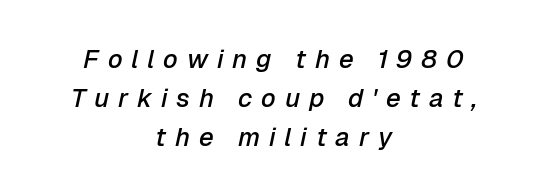
Q: Is the text bold? A: Semi-bold.
Q: Is the text italic (slanted)? A: Yes, it leans right by about 12 degrees.
Q: Is the text underlined? A: No.
Q: How is the paragraph aligned? A: Centered.
Q: Is the spacing between letters normal or unusually wide? A: Unusually wide.
Q: Is the spacing between lines tight, normal or loose? A: Normal.
